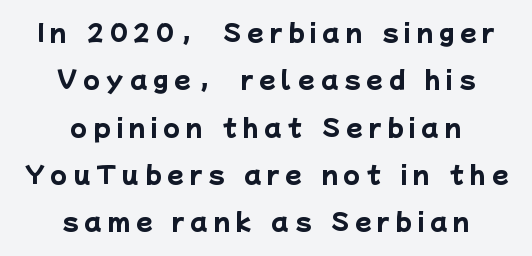
The rendering positions every line midway between the sides. The designer dialed line spacing up above the default. The font is running at its bold setting. The rendering inserts visible extra space after every character. The gap between lines stays unmarked.
